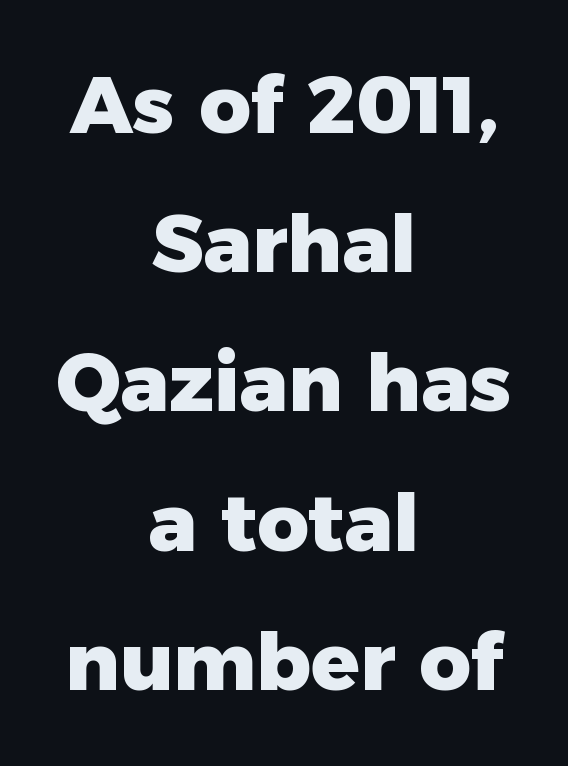
Q: Is the text bold? A: Yes.
Q: Is the text italic (slanted)? A: No, it is upright.
Q: Is the typeface a serif or a sans-serif typeface? A: Sans-serif.
Q: Is the text underlined? A: No.
Q: How is the paragraph aligned? A: Centered.
Q: Is the spacing between letters normal or unusually wide? A: Normal.
Q: Width (condensed, normal, or wide)? A: Normal.
Q: Stroke contrast? A: Low.
Q: x-height? A: Medium.
Q: Monospaced? A: No.
